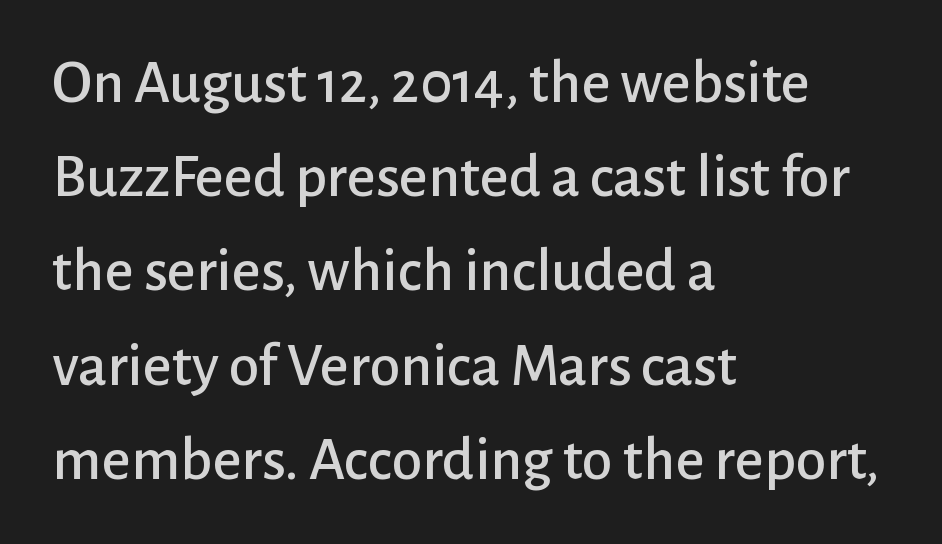
The image shows 62 px sans-serif type, upright; set left-aligned, normal line spacing (1.52x), normal letter spacing, not underlined; low stroke contrast and a medium x-height.
